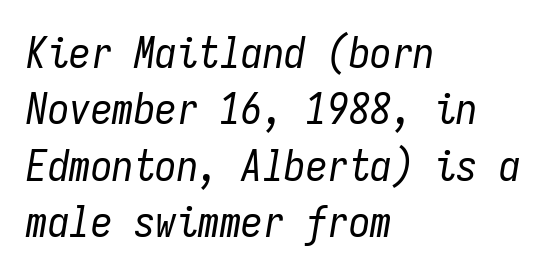
{"italic": "yes", "lean": "right", "slant_degrees": 9, "bold": "no", "weight": "regular", "width": "condensed", "stroke_contrast": "low", "x_height": "medium", "monospaced": "yes", "underline": "no", "align": "left", "line_spacing": "normal", "line_spacing_ratio": 1.31, "letter_spacing": "normal", "letter_spacing_em": 0.0, "glyph_px": 43}
